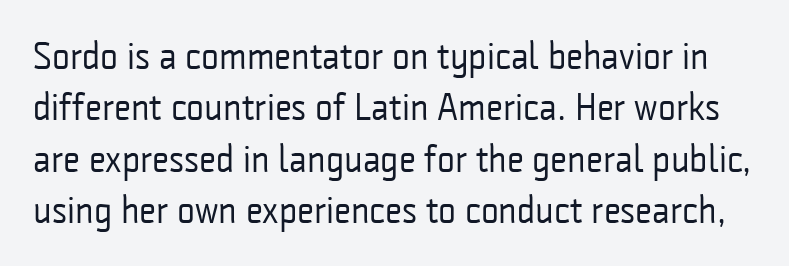
Q: Is the text bold? A: No.
Q: Is the text italic (slanted)? A: No, it is upright.
Q: Is the typeface a serif or a sans-serif typeface? A: Sans-serif.
Q: Is the text underlined? A: No.
Q: Is the spacing between letters normal or unusually wide? A: Normal.
Q: Is the spacing between lines tight, normal or loose? A: Normal.
Q: Width (condensed, normal, or wide)? A: Condensed.
Q: Stroke contrast? A: Low.
Q: x-height? A: Medium.
Q: Monospaced? A: No.
